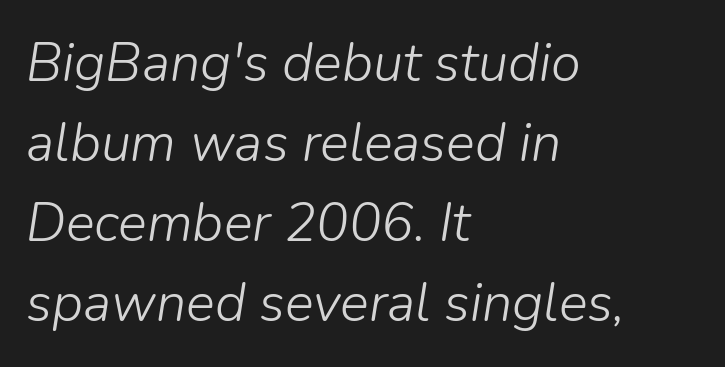
Q: Is the text bold? A: No.
Q: Is the text italic (slanted)? A: Yes, it leans right by about 9 degrees.
Q: Is the text underlined? A: No.
Q: How is the paragraph aligned? A: Left-aligned.
Q: Is the spacing between letters normal or unusually wide? A: Normal.
Q: Is the spacing between lines tight, normal or loose? A: Normal.
Q: Width (condensed, normal, or wide)? A: Normal.
Q: Stroke contrast? A: Low.
Q: x-height? A: Medium.
Q: Monospaced? A: No.
